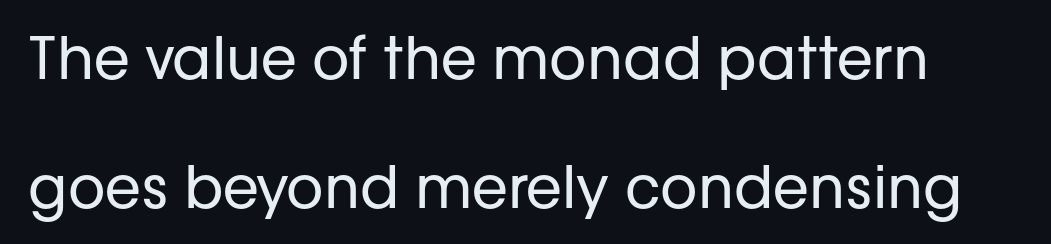
The image shows 58 px regular-weight sans-serif type, upright; set loose line spacing (2.22x), normal letter spacing, not underlined; low stroke contrast and a medium x-height.
